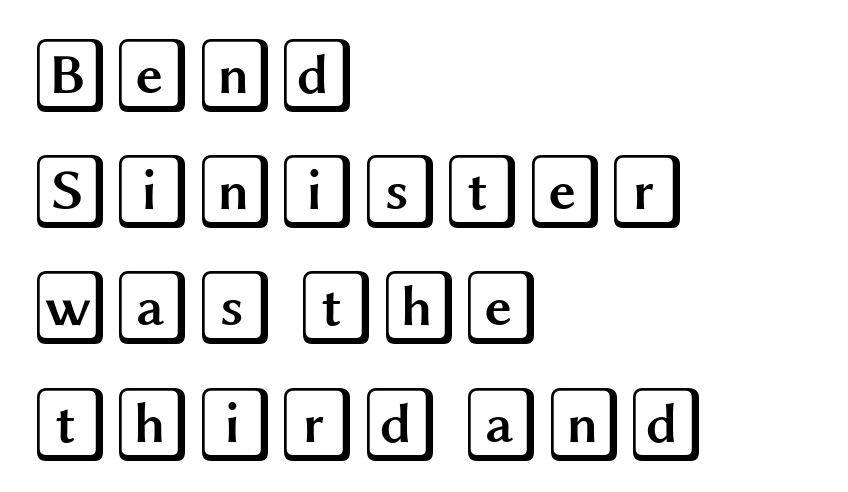
Does the copy run flush right? No — it runs flush left. You can tell it's not italic because the verticals are truly vertical. In terms of leading, this rendering sits right in the middle. The glyphs are unaccompanied by any horizontal stroke below them. These lines keep a tight, regular rhythm from letter to letter.
